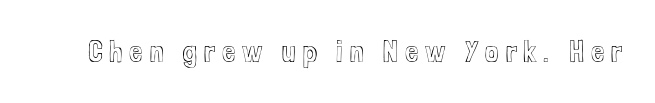
{"italic": "no", "width": "condensed", "x_height": "medium", "monospaced": "no", "underline": "no", "letter_spacing": "wide", "letter_spacing_em": 0.23, "glyph_px": 30}
